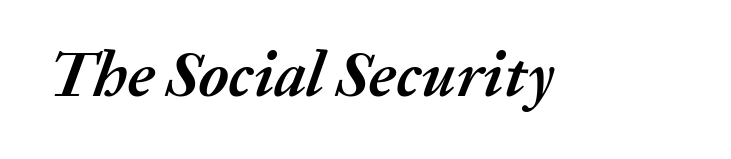
{"italic": "yes", "lean": "right", "slant_degrees": 20, "bold": "yes", "weight": "semibold", "width": "normal", "stroke_contrast": "medium", "x_height": "medium", "monospaced": "no", "underline": "no", "letter_spacing": "normal", "letter_spacing_em": 0.0, "glyph_px": 64}
